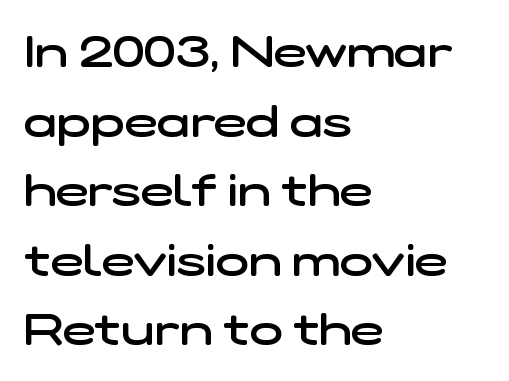
{"serif": "no", "bold": "semi", "weight": "semibold", "width": "wide", "stroke_contrast": "low", "x_height": "medium", "monospaced": "no", "underline": "no", "align": "left", "line_spacing": "normal", "line_spacing_ratio": 1.58, "letter_spacing": "normal", "letter_spacing_em": 0.0, "glyph_px": 44}
